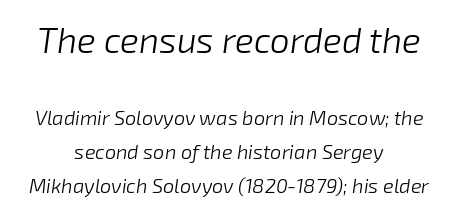
The image shows 35 px light type, italic (leaning right); set centered, normal line spacing (1.7x), normal letter spacing, not underlined; the first (top) block is 1.75x larger; low stroke contrast and a medium x-height.
